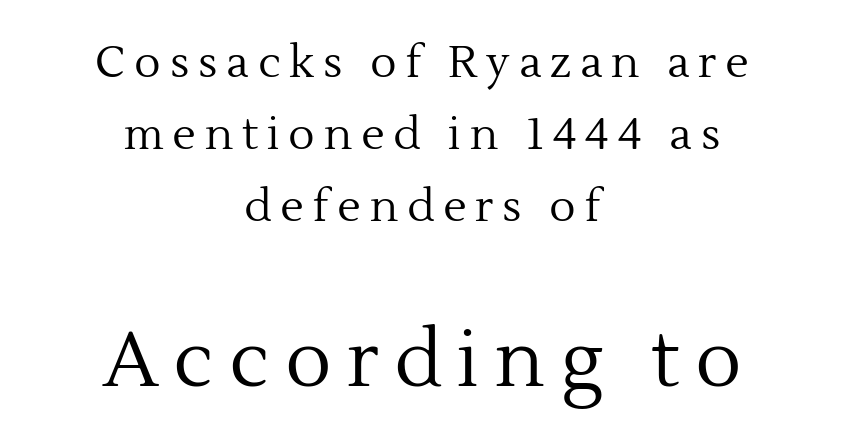
{"serif": "yes", "italic": "no", "bold": "no", "weight": "regular", "width": "normal", "x_height": "medium", "monospaced": "no", "underline": "no", "align": "center", "line_spacing": "normal", "line_spacing_ratio": 1.64, "letter_spacing": "wide", "letter_spacing_em": 0.2, "larger_block": "second", "size_ratio": 1.75, "glyph_px": 77}
